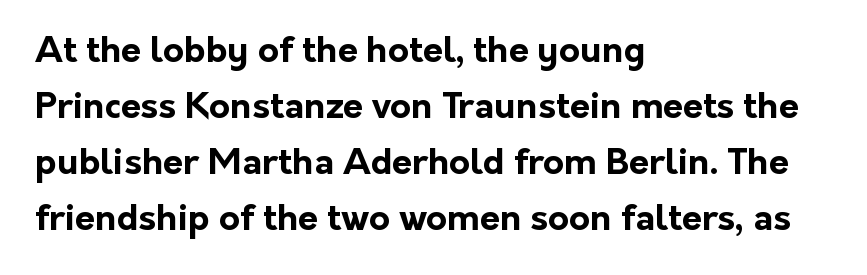
Visually the block forms a straight wall on the left and a jagged coastline on the right. The vertical gap from one line to the next is medium. What stands out about the letter spacing? Nothing — it is the standard amount. Serifs: no, the terminals of the letterforms are clean.
